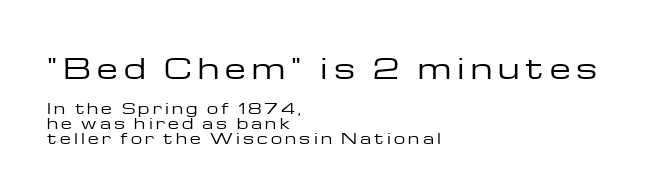
Q: Is the text bold? A: No.
Q: Is the text italic (slanted)? A: No, it is upright.
Q: Is the text underlined? A: No.
Q: How is the paragraph aligned? A: Left-aligned.
Q: Is the spacing between letters normal or unusually wide? A: Unusually wide.
Q: Is the spacing between lines tight, normal or loose? A: Tight.
Q: Which block of text is set in a larger size, the first (top) or the second (bottom)? A: The first (top) one.
